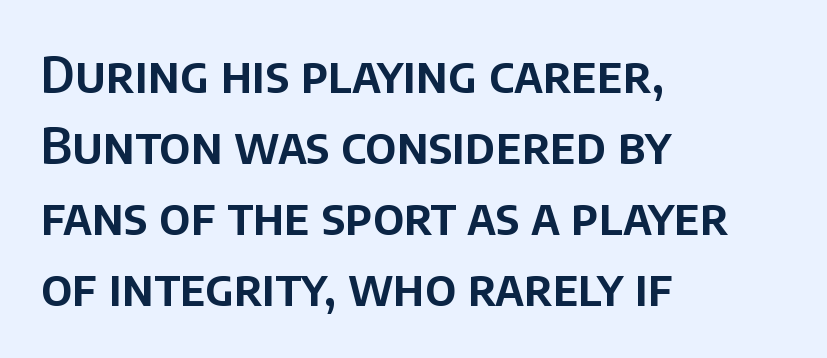
The horizontal fit of the characters is conventional and even. The characters display no serif detailing; their extremities are plain. Varying glyph widths throughout — classic text-font behaviour. Caption: multi-line text, flush left, ragged right.
